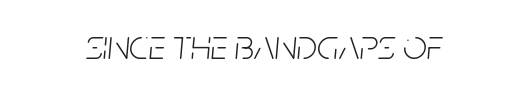
The image shows 42 px light, condensed type, italic (leaning right); set centered, normal letter spacing, not underlined; low stroke contrast and a large x-height.
